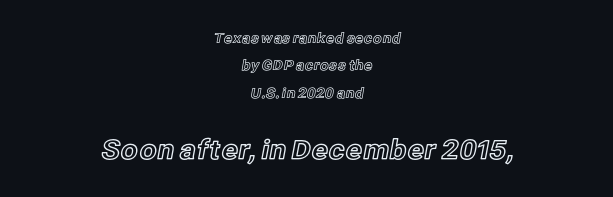
{"underline": "no", "align": "center", "line_spacing": "loose", "line_spacing_ratio": 1.95, "letter_spacing": "normal", "letter_spacing_em": 0.0, "larger_block": "second", "size_ratio": 1.93, "glyph_px": 27}
